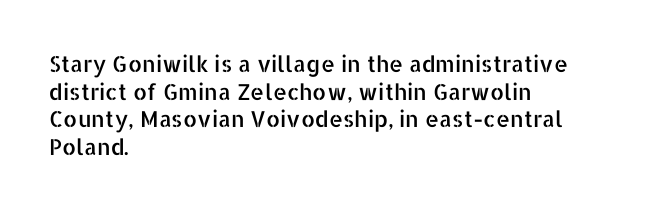
The image shows 22 px text type, upright; set left-aligned, normal line spacing (1.26x), normal letter spacing, not underlined.
